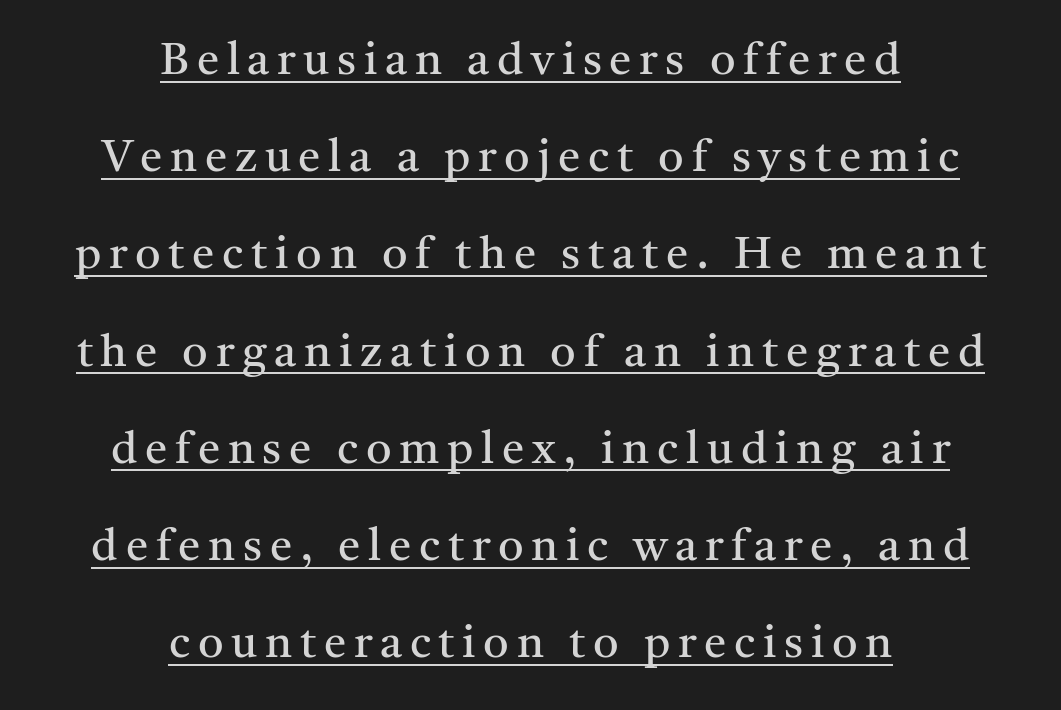
Each line of the rendering has a horizontal stroke beneath the glyphs. The axis of the letterforms is exactly vertical. Line starts and ends both wander, symmetrically. The characters display serif detailing at their extremities. Do the characters align in a grid? No, the font is proportional.
